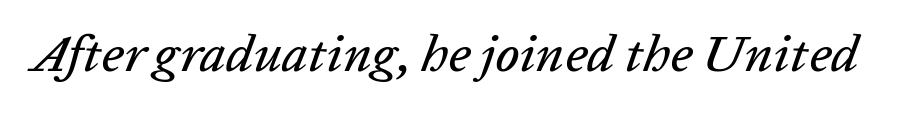
The image shows 52 px text type, italic (leaning right); set normal letter spacing, not underlined; low stroke contrast and a medium x-height.
